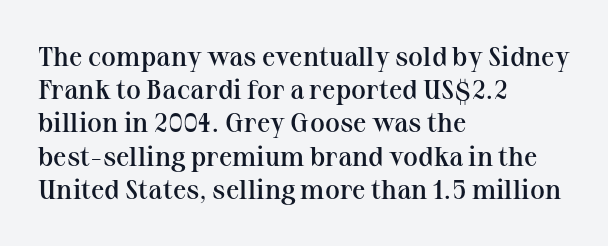
The image shows 27 px text type, upright; set left-aligned, line spacing 1.23x, normal letter spacing, not underlined.
